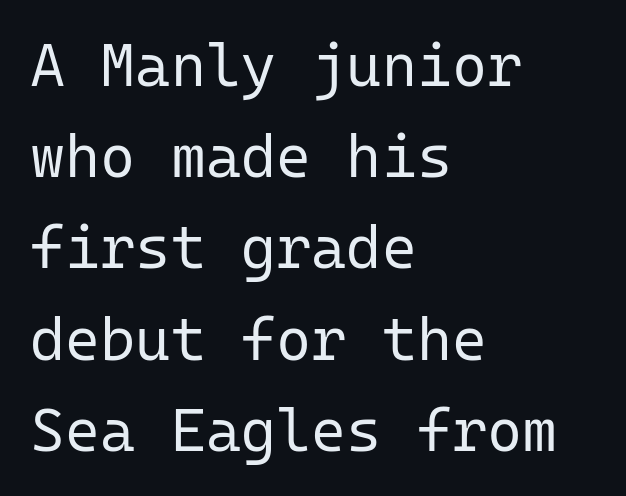
{"serif": "no", "italic": "no", "bold": "no", "weight": "regular", "width": "normal", "stroke_contrast": "low", "x_height": "medium", "monospaced": "yes", "underline": "no", "align": "left", "line_spacing": "normal", "line_spacing_ratio": 1.52, "letter_spacing": "normal", "letter_spacing_em": 0.0, "glyph_px": 60}
